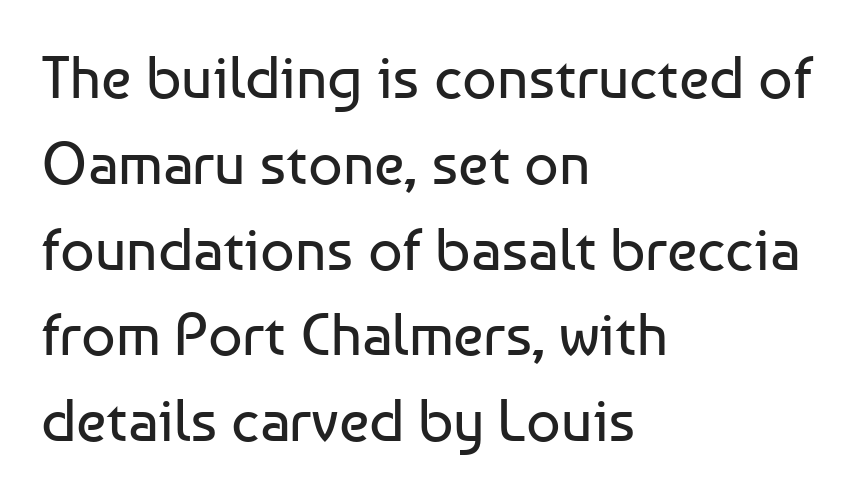
Short note: letters normally spaced. Type without underlining. Serifs: no, the terminals of the letterforms are clean. The font sits on the lighter half of the weight spectrum, regular included. Casual observation: everything's shoved over to the left. Summary of vertical rhythm: regular, with standard interline spacing.
